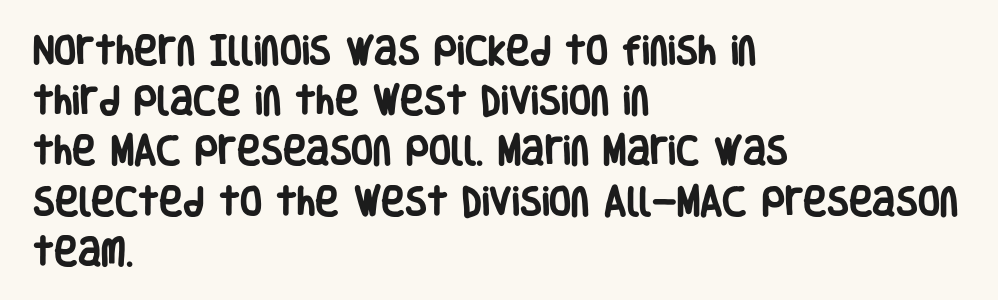
The image shows 32 px heavy, condensed sans-serif type, upright; set left-aligned, normal line spacing (1.57x), normal letter spacing, not underlined; low stroke contrast and a large x-height.
